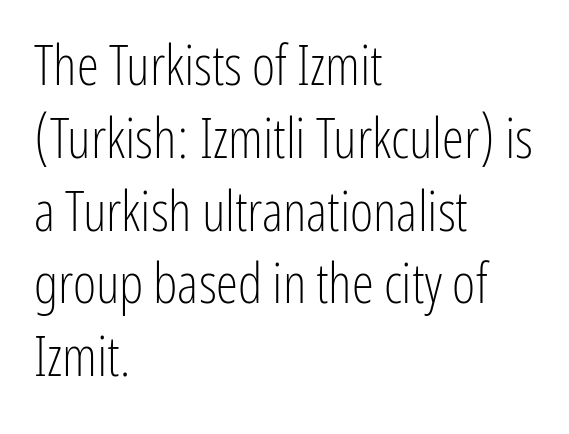
Q: Is the text bold? A: No.
Q: Is the text italic (slanted)? A: No, it is upright.
Q: Is the typeface a serif or a sans-serif typeface? A: Sans-serif.
Q: Is the text underlined? A: No.
Q: How is the paragraph aligned? A: Left-aligned.
Q: Is the spacing between letters normal or unusually wide? A: Normal.
Q: Is the spacing between lines tight, normal or loose? A: Normal.
Q: Width (condensed, normal, or wide)? A: Condensed.
Q: Stroke contrast? A: Low.
Q: x-height? A: Medium.
Q: Monospaced? A: No.
